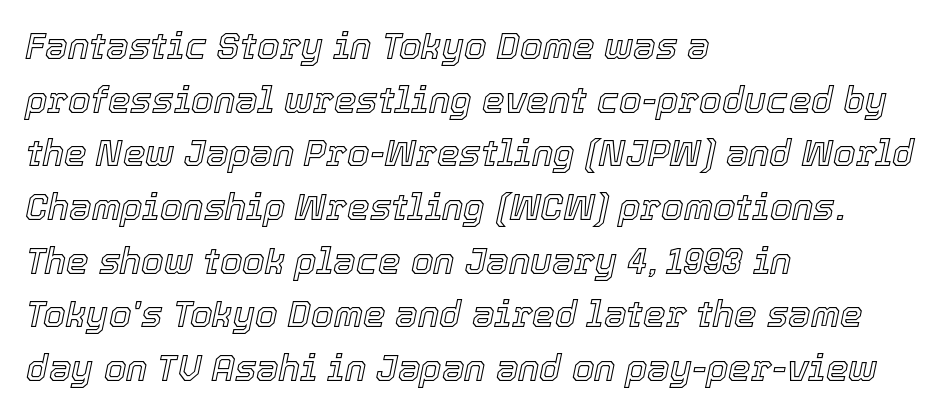
Q: Is the text italic (slanted)? A: Yes, it leans right by about 12 degrees.
Q: Is the text underlined? A: No.
Q: How is the paragraph aligned? A: Left-aligned.
Q: Is the spacing between letters normal or unusually wide? A: Normal.
Q: Is the spacing between lines tight, normal or loose? A: Normal.
Q: Width (condensed, normal, or wide)? A: Normal.
Q: x-height? A: Medium.
Q: Monospaced? A: No.
